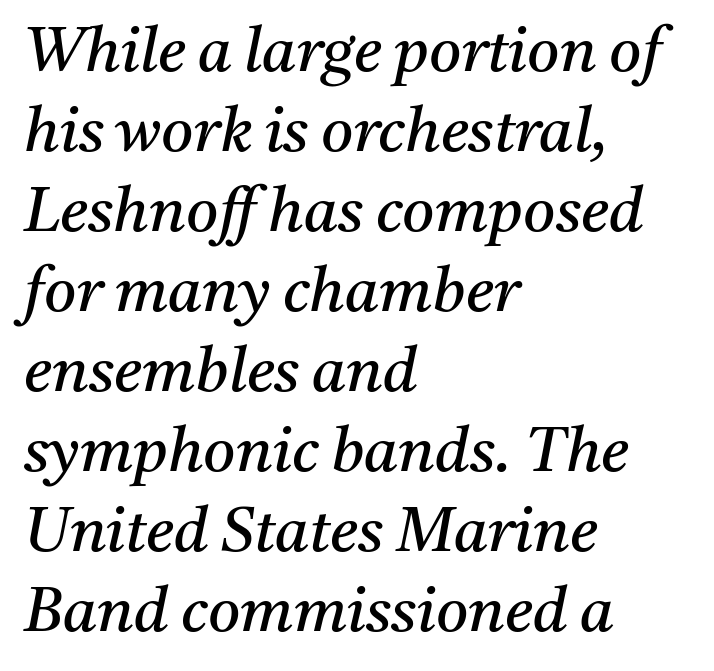
Q: Is the text bold? A: No.
Q: Is the text italic (slanted)? A: Yes, it leans right by about 11 degrees.
Q: Is the typeface a serif or a sans-serif typeface? A: Serif.
Q: Is the text underlined? A: No.
Q: How is the paragraph aligned? A: Left-aligned.
Q: Is the spacing between letters normal or unusually wide? A: Normal.
Q: Is the spacing between lines tight, normal or loose? A: Normal.
Q: Width (condensed, normal, or wide)? A: Normal.
Q: Stroke contrast? A: Medium.
Q: x-height? A: Medium.
Q: Monospaced? A: No.
